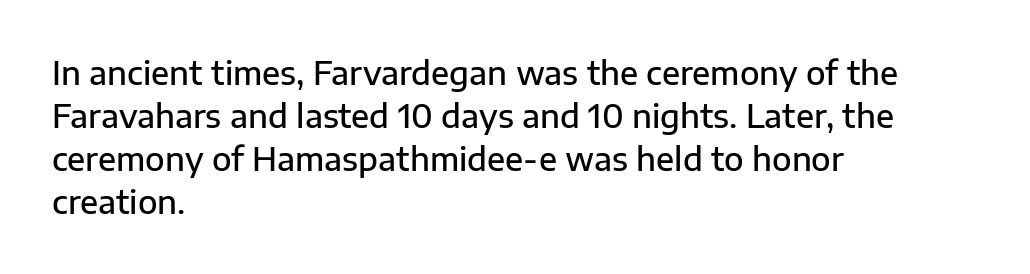
Q: Is the text bold? A: Semi-bold.
Q: Is the text italic (slanted)? A: No, it is upright.
Q: Is the typeface a serif or a sans-serif typeface? A: Sans-serif.
Q: Is the text underlined? A: No.
Q: How is the paragraph aligned? A: Left-aligned.
Q: Is the spacing between letters normal or unusually wide? A: Normal.
Q: Is the spacing between lines tight, normal or loose? A: Normal.
Q: Width (condensed, normal, or wide)? A: Normal.
Q: Stroke contrast? A: Low.
Q: x-height? A: Medium.
Q: Monospaced? A: No.
